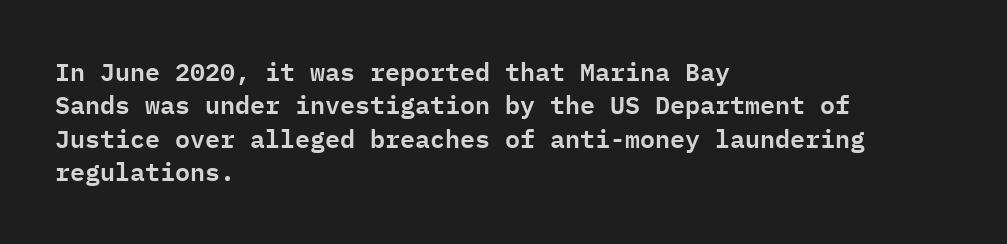
The image shows 25 px text type, upright; set left-aligned, normal line spacing (1.34x), normal letter spacing, not underlined.
